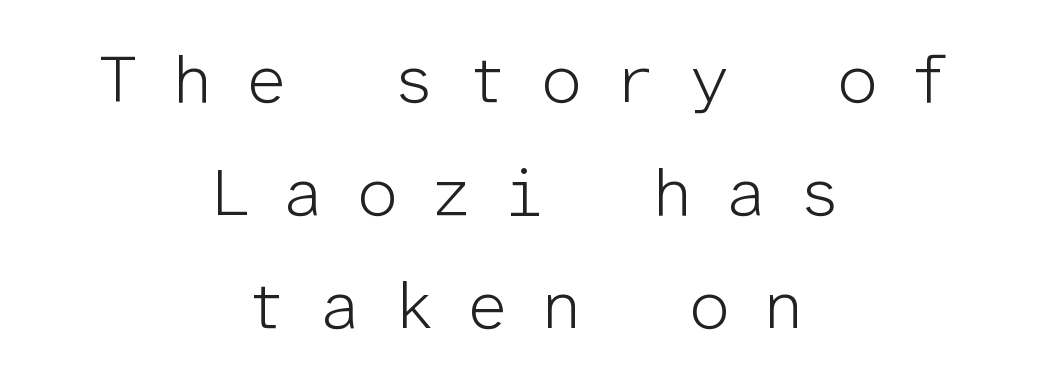
Q: Is the text bold? A: No.
Q: Is the text italic (slanted)? A: No, it is upright.
Q: Is the typeface a serif or a sans-serif typeface? A: Sans-serif.
Q: Is the text underlined? A: No.
Q: How is the paragraph aligned? A: Centered.
Q: Is the spacing between letters normal or unusually wide? A: Unusually wide.
Q: Is the spacing between lines tight, normal or loose? A: Normal.
Q: Width (condensed, normal, or wide)? A: Normal.
Q: Stroke contrast? A: Low.
Q: x-height? A: Medium.
Q: Monospaced? A: Yes.
